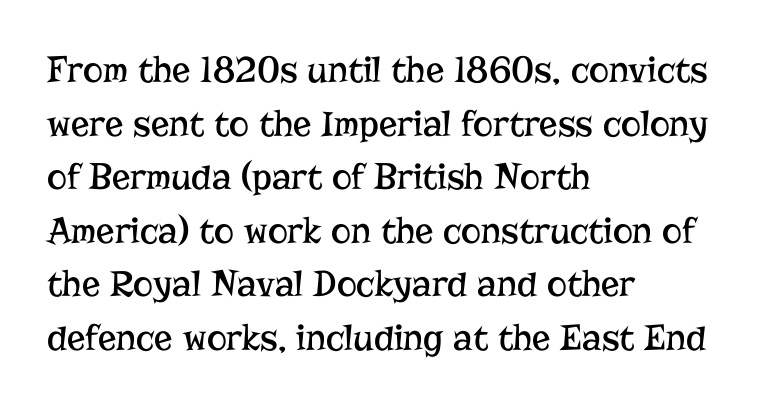
{"serif": "yes", "italic": "no", "bold": "no", "weight": "regular", "width": "normal", "stroke_contrast": "low", "x_height": "medium", "monospaced": "no", "underline": "no", "align": "left", "line_spacing": "normal", "line_spacing_ratio": 1.41, "letter_spacing": "normal", "letter_spacing_em": 0.0, "glyph_px": 38}
